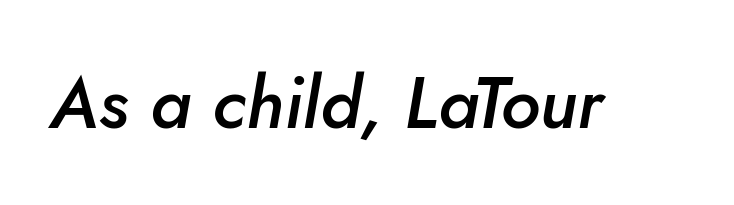
{"italic": "yes", "lean": "right", "slant_degrees": 10, "bold": "semi", "weight": "semibold", "width": "normal", "stroke_contrast": "low", "x_height": "small", "monospaced": "no", "underline": "no", "letter_spacing": "normal", "letter_spacing_em": 0.0, "glyph_px": 72}
